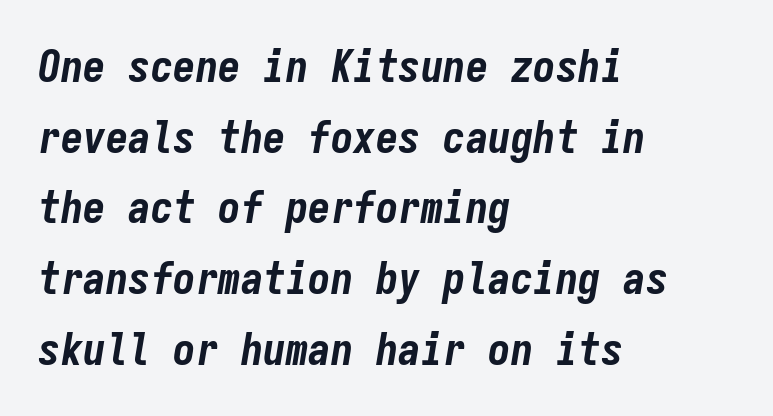
Q: Is the text bold? A: Yes.
Q: Is the text italic (slanted)? A: Yes, it leans right by about 9 degrees.
Q: Is the text underlined? A: No.
Q: How is the paragraph aligned? A: Left-aligned.
Q: Is the spacing between letters normal or unusually wide? A: Normal.
Q: Is the spacing between lines tight, normal or loose? A: Normal.
Q: Width (condensed, normal, or wide)? A: Condensed.
Q: Stroke contrast? A: Low.
Q: x-height? A: Medium.
Q: Monospaced? A: Yes.
